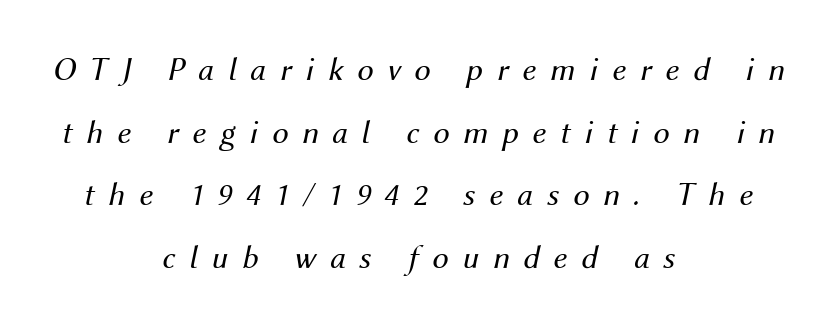
Q: Is the text bold? A: No.
Q: Is the text italic (slanted)? A: Yes, it leans right by about 12 degrees.
Q: Is the text underlined? A: No.
Q: How is the paragraph aligned? A: Centered.
Q: Is the spacing between letters normal or unusually wide? A: Unusually wide.
Q: Is the spacing between lines tight, normal or loose? A: Loose.
Q: Width (condensed, normal, or wide)? A: Normal.
Q: Stroke contrast? A: Medium.
Q: x-height? A: Medium.
Q: Monospaced? A: No.
